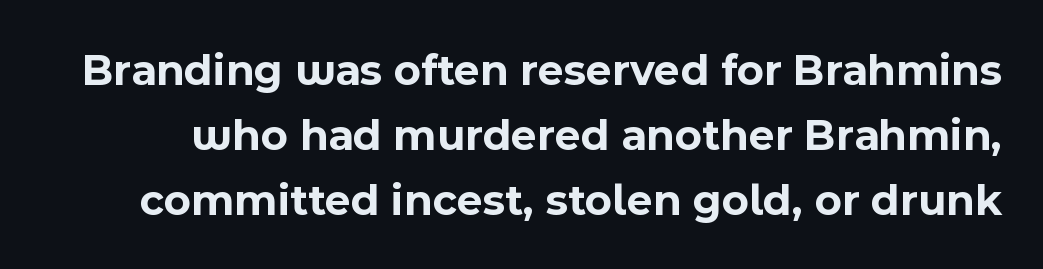
Letter spacing: default. The font is running at its bold setting. Any mark beneath the type? The region is blank. Do the characters align in a grid? No, the font is proportional. Regarding serifs, this sample does without them. The letters stand upright; this is a roman face.
